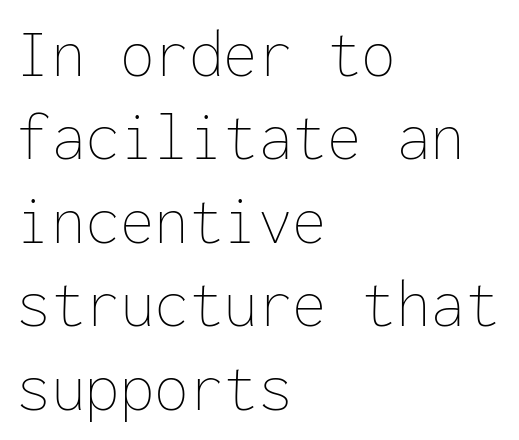
The image shows 69 px thin type, upright, monospaced; set left-aligned, line spacing 1.21x, normal letter spacing, not underlined; low stroke contrast and a medium x-height.
